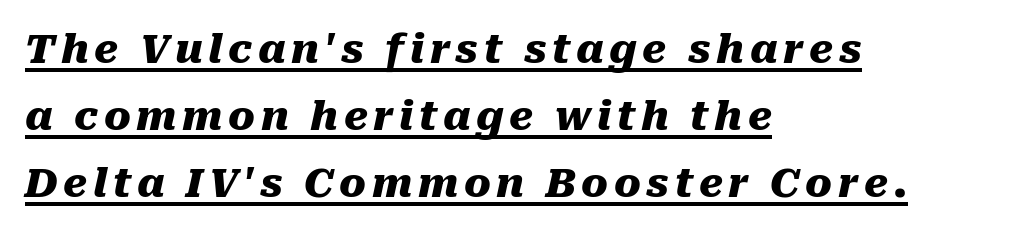
The image shows 40 px heavy type, italic (leaning right); set left-aligned, normal line spacing (1.68x), underlined; medium stroke contrast and a medium x-height.
